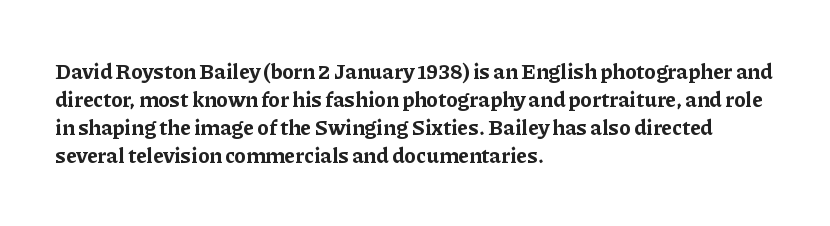
Q: Is the text bold? A: Yes.
Q: Is the text italic (slanted)? A: No, it is upright.
Q: Is the text underlined? A: No.
Q: How is the paragraph aligned? A: Left-aligned.
Q: Is the spacing between letters normal or unusually wide? A: Normal.
Q: Is the spacing between lines tight, normal or loose? A: Normal.
